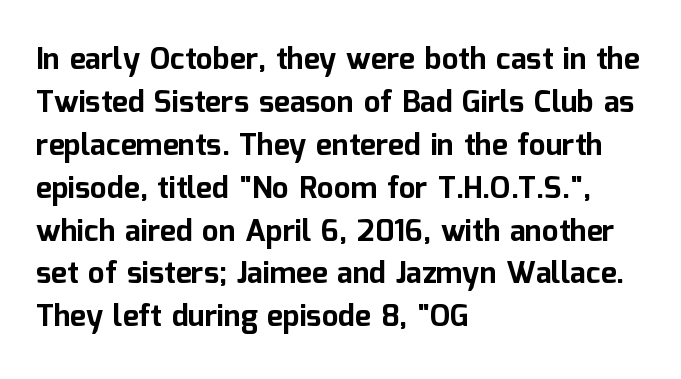
Q: Is the text bold? A: Yes.
Q: Is the text italic (slanted)? A: No, it is upright.
Q: Is the typeface a serif or a sans-serif typeface? A: Sans-serif.
Q: Is the text underlined? A: No.
Q: How is the paragraph aligned? A: Left-aligned.
Q: Is the spacing between letters normal or unusually wide? A: Normal.
Q: Is the spacing between lines tight, normal or loose? A: Normal.
Q: Width (condensed, normal, or wide)? A: Normal.
Q: Stroke contrast? A: Low.
Q: x-height? A: Medium.
Q: Monospaced? A: No.
